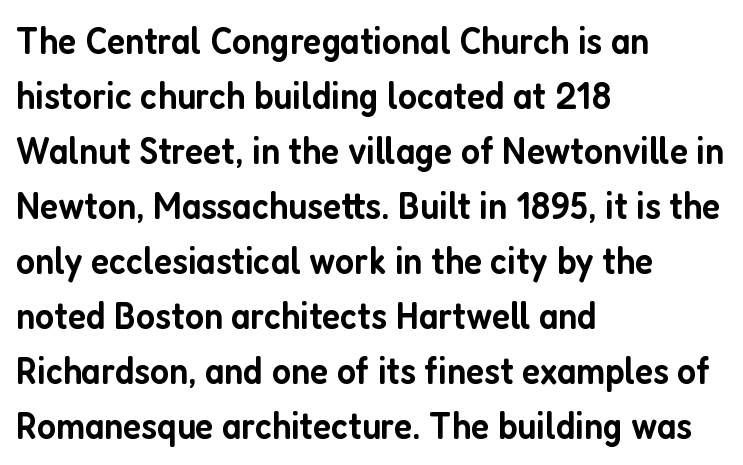
{"serif": "no", "italic": "no", "bold": "semi", "weight": "semibold", "width": "condensed", "stroke_contrast": "low", "x_height": "medium", "monospaced": "no", "underline": "no", "align": "left", "line_spacing": "normal", "line_spacing_ratio": 1.41, "letter_spacing": "normal", "letter_spacing_em": 0.0, "glyph_px": 39}
